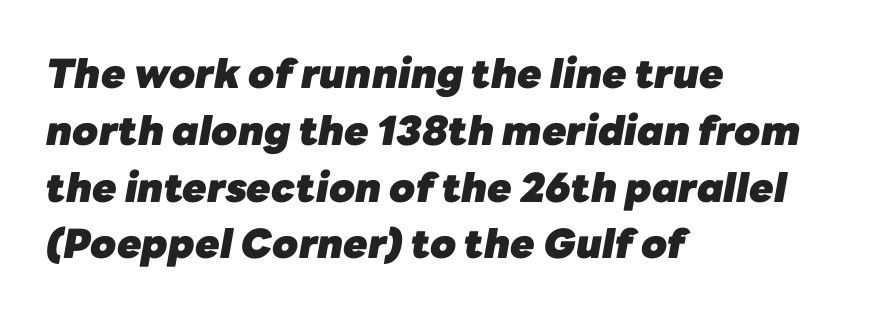
The image shows 40 px heavy type, italic (leaning right); set left-aligned, normal line spacing (1.42x), normal letter spacing, not underlined; low stroke contrast and a medium x-height.
